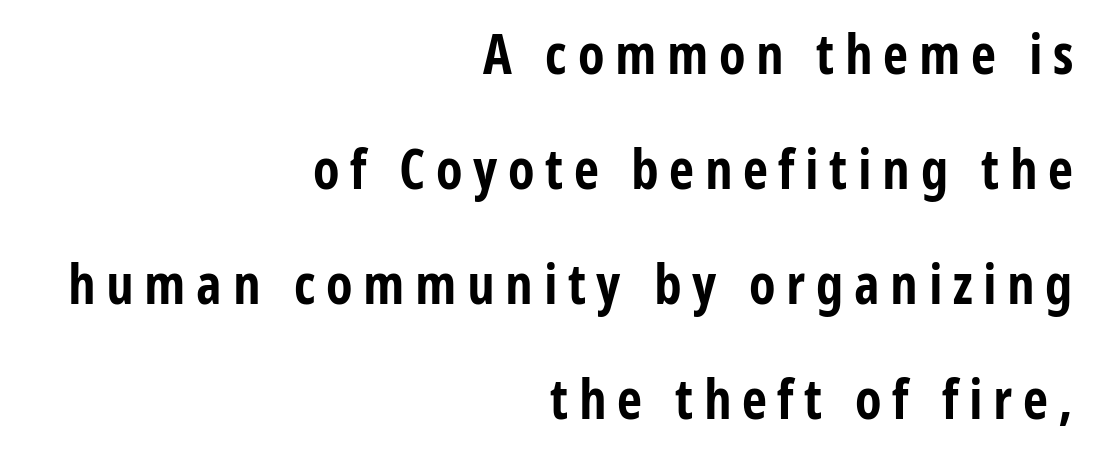
Strong, thick strokes mark this as bold type. The passage shown stacks its lines with a broad gap. The rendering shows plain stroke endings on the letterforms — a sans-serif design. Do the characters align in a grid? No, the font is proportional.
